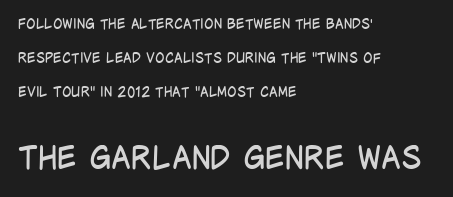
Q: Is the text bold? A: No.
Q: Is the text italic (slanted)? A: No, it is upright.
Q: Is the typeface a serif or a sans-serif typeface? A: Sans-serif.
Q: Is the text underlined? A: No.
Q: How is the paragraph aligned? A: Left-aligned.
Q: Is the spacing between letters normal or unusually wide? A: Normal.
Q: Is the spacing between lines tight, normal or loose? A: Loose.
Q: Which block of text is set in a larger size, the first (top) or the second (bottom)? A: The second (bottom) one.
Q: Width (condensed, normal, or wide)? A: Condensed.
Q: Stroke contrast? A: Low.
Q: x-height? A: Large.
Q: Monospaced? A: No.
